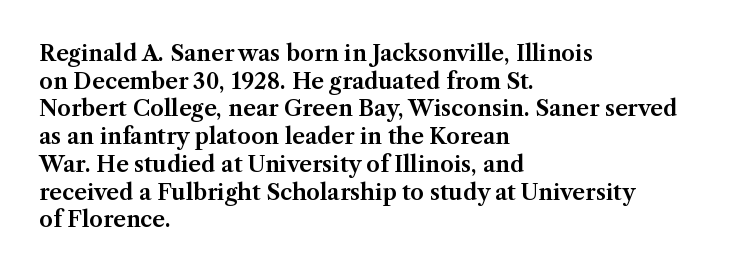
{"italic": "no", "underline": "no", "align": "left", "line_spacing": "normal", "line_spacing_ratio": 1.26, "letter_spacing": "normal", "letter_spacing_em": 0.0, "glyph_px": 22}
